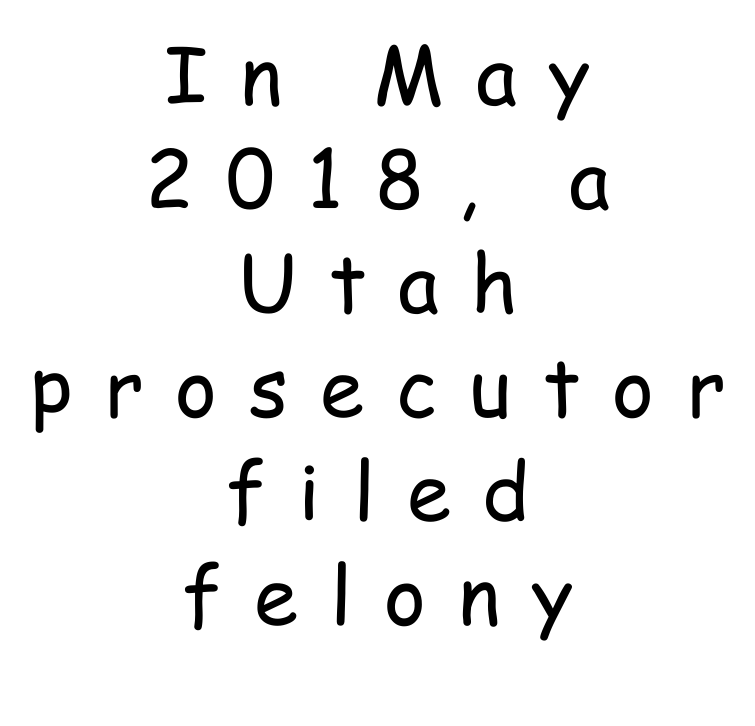
The strip under each line holds only bare page. The horizontal fit of the characters is loose and conspicuously gappy. Every character sits straight up, as roman type does. Check where the strokes stop: nothing finishes them off — pure sans. Baseline-to-baseline distance is the conventional proportion of letter height.
